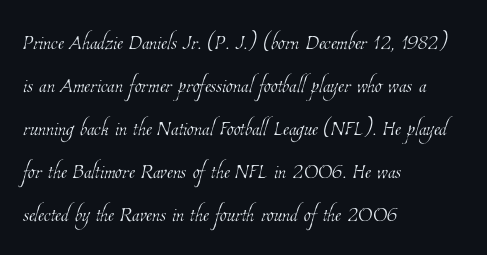
Q: Is the text bold? A: No.
Q: Is the text underlined? A: No.
Q: How is the paragraph aligned? A: Left-aligned.
Q: Is the spacing between letters normal or unusually wide? A: Normal.
Q: Is the spacing between lines tight, normal or loose? A: Normal.
Q: Width (condensed, normal, or wide)? A: Condensed.
Q: Stroke contrast? A: Low.
Q: x-height? A: Medium.
Q: Monospaced? A: No.
